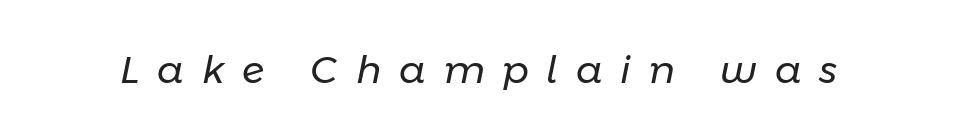
Q: Is the text bold? A: No.
Q: Is the text italic (slanted)? A: Yes, it leans right by about 11 degrees.
Q: Is the text underlined? A: No.
Q: Is the spacing between letters normal or unusually wide? A: Unusually wide.
Q: Width (condensed, normal, or wide)? A: Normal.
Q: Stroke contrast? A: Low.
Q: x-height? A: Medium.
Q: Monospaced? A: No.
